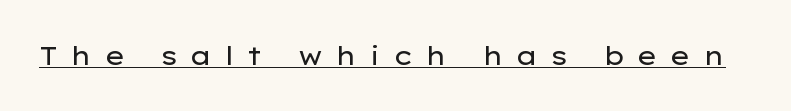
A quiet, ordinary-to-light weight characterises the typeface. Observe the wide spacing: letters keep a clear distance from each other. Is there an underline? Yes — a line sits under the letters. No italicization has been applied; the sample stays upright.
